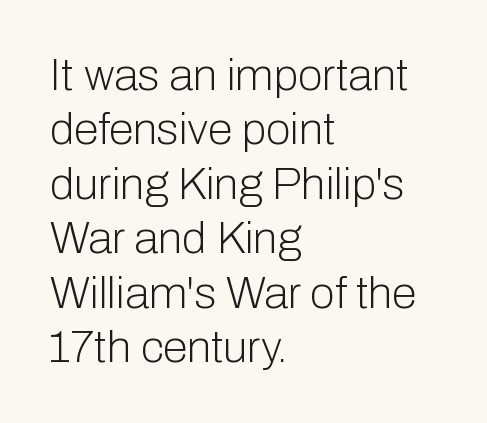
Q: Is the text bold? A: No.
Q: Is the text italic (slanted)? A: No, it is upright.
Q: Is the typeface a serif or a sans-serif typeface? A: Sans-serif.
Q: Is the text underlined? A: No.
Q: How is the paragraph aligned? A: Left-aligned.
Q: Is the spacing between letters normal or unusually wide? A: Normal.
Q: Width (condensed, normal, or wide)? A: Normal.
Q: Stroke contrast? A: Low.
Q: x-height? A: Medium.
Q: Monospaced? A: No.
